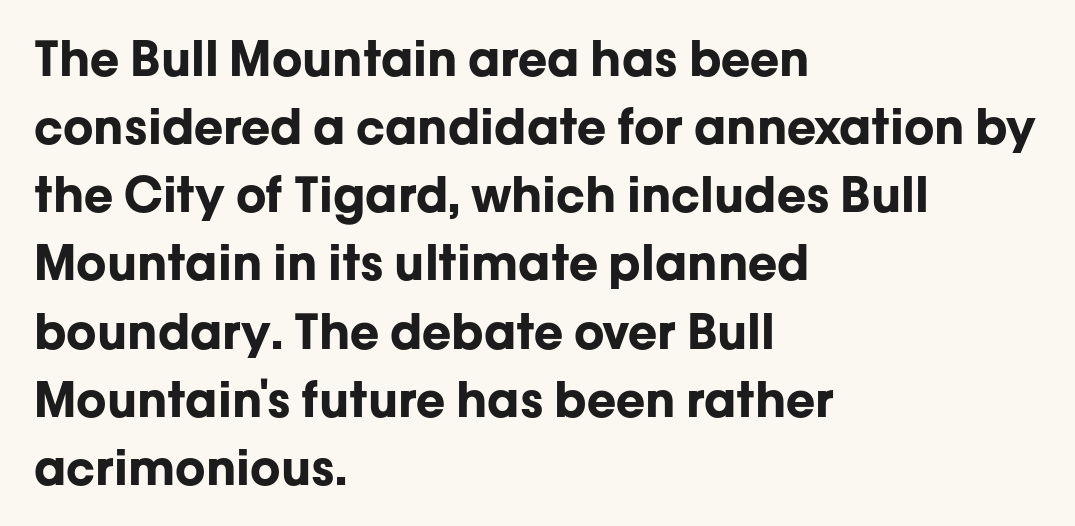
{"serif": "no", "italic": "no", "bold": "yes", "weight": "bold", "width": "normal", "stroke_contrast": "low", "x_height": "medium", "monospaced": "no", "underline": "no", "align": "left", "line_spacing": "normal", "line_spacing_ratio": 1.42, "letter_spacing": "normal", "letter_spacing_em": 0.0, "glyph_px": 48}
